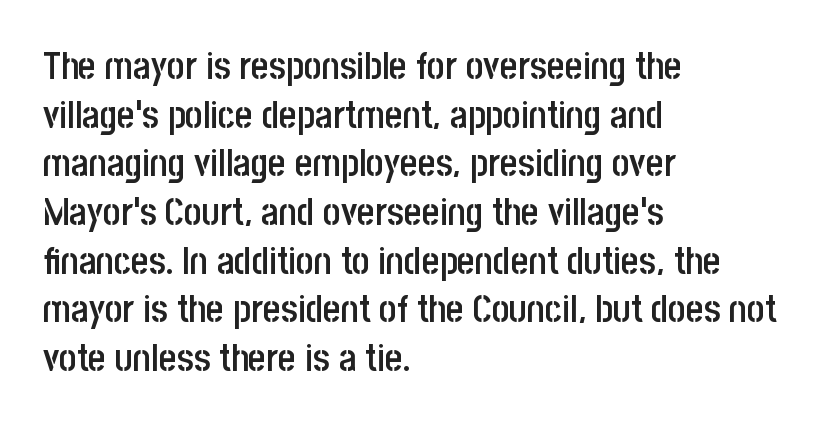
These lines keep a tight, regular rhythm from letter to letter. Is the block centered? No — it sits flush against the left margin. Summary of weight: moderately heavy, a semibold. Is there much room between lines? A standard amount, neither cramped nor airy.
